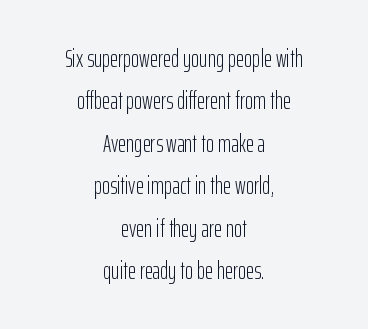
Baseline-to-baseline distance is the conventional proportion of letter height. These lines were composed using upright roman letters. Caption: standard tracking, unaltered. The weight would be labelled regular, book, light, or lighter still.
